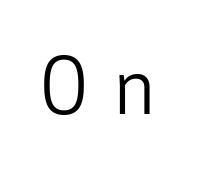
Honestly, there is no underline to notice here at all. It's the straight-up-and-down kind of type. The rendering uses natural spacing where letterforms have individual widths. Observe the absence of serifs on each vertical stroke in this sample. The face used here is rendered with a markedly widened letterfit.
